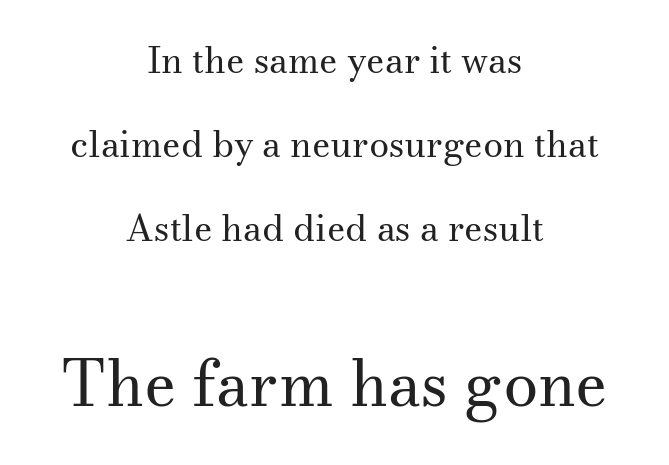
Q: Is the text bold? A: No.
Q: Is the text italic (slanted)? A: No, it is upright.
Q: Is the typeface a serif or a sans-serif typeface? A: Serif.
Q: Is the text underlined? A: No.
Q: How is the paragraph aligned? A: Centered.
Q: Is the spacing between letters normal or unusually wide? A: Normal.
Q: Is the spacing between lines tight, normal or loose? A: Loose.
Q: Which block of text is set in a larger size, the first (top) or the second (bottom)? A: The second (bottom) one.
Q: Width (condensed, normal, or wide)? A: Normal.
Q: Stroke contrast? A: Medium.
Q: x-height? A: Small.
Q: Monospaced? A: No.
